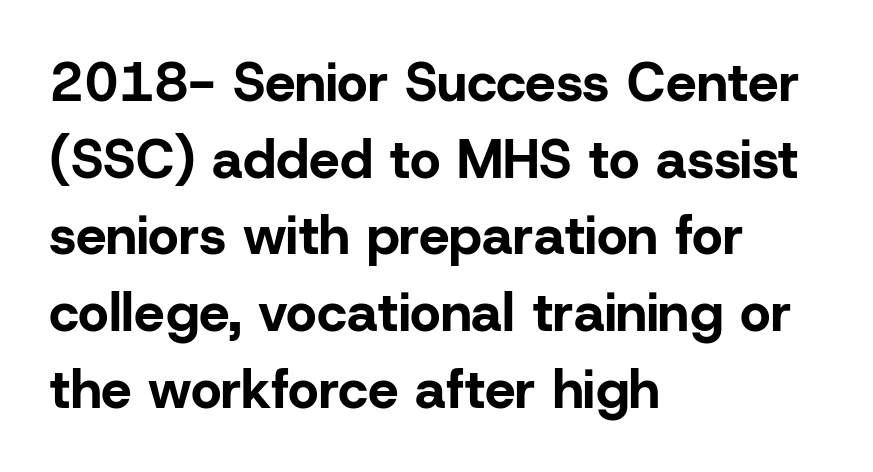
{"serif": "no", "italic": "no", "bold": "yes", "weight": "bold", "width": "normal", "stroke_contrast": "low", "x_height": "medium", "monospaced": "no", "underline": "no", "align": "left", "line_spacing": "normal", "line_spacing_ratio": 1.42, "letter_spacing": "normal", "letter_spacing_em": 0.0, "glyph_px": 54}
